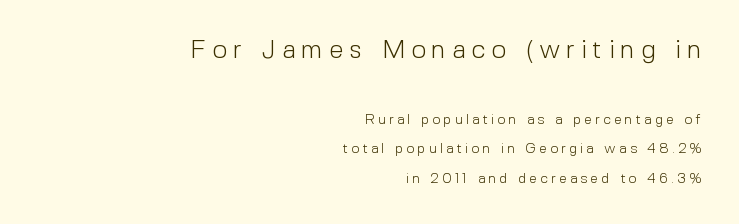
{"italic": "no", "bold": "no", "underline": "no", "align": "right", "line_spacing": "loose", "line_spacing_ratio": 2.09, "letter_spacing": "wide", "letter_spacing_em": 0.23, "larger_block": "first", "size_ratio": 1.86, "glyph_px": 26}
